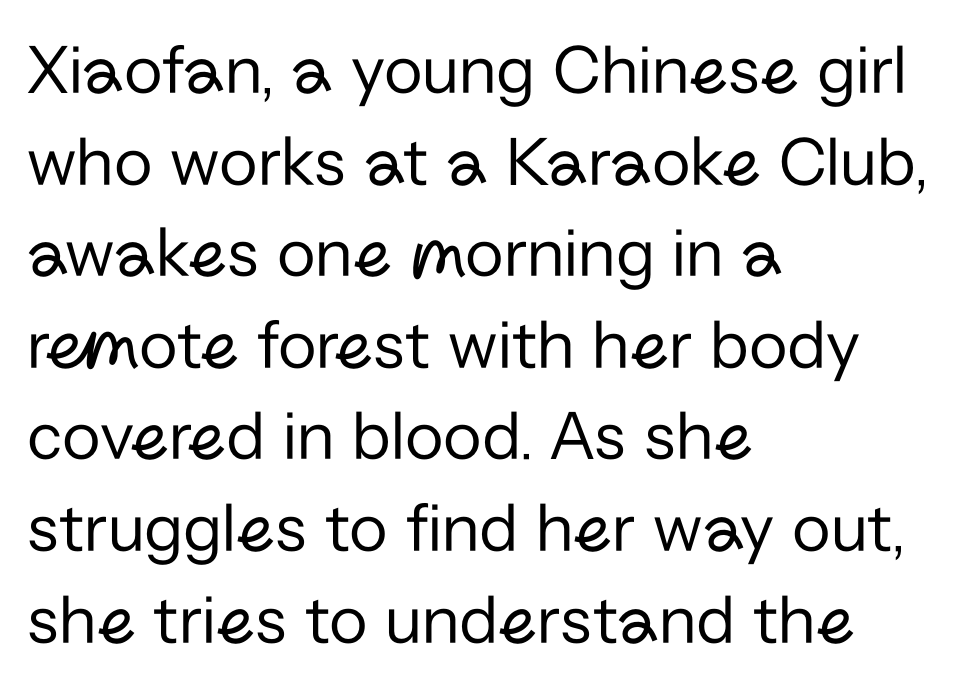
Q: Is the text bold? A: No.
Q: Is the text italic (slanted)? A: No, it is upright.
Q: Is the typeface a serif or a sans-serif typeface? A: Sans-serif.
Q: Is the text underlined? A: No.
Q: How is the paragraph aligned? A: Left-aligned.
Q: Is the spacing between letters normal or unusually wide? A: Normal.
Q: Is the spacing between lines tight, normal or loose? A: Normal.
Q: Width (condensed, normal, or wide)? A: Normal.
Q: Stroke contrast? A: Low.
Q: x-height? A: Medium.
Q: Monospaced? A: No.
